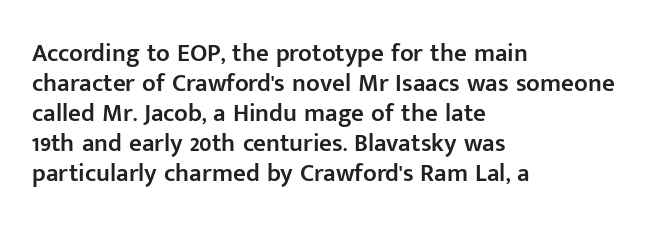
The rendering uses a semibold face; strokes are thickened but not to full bold. Horizontal alignment here is leftward, the default for most running prose. Nope, not italic — everything's standing straight. The letterforms sit shoulder to shoulder at normal distance.
